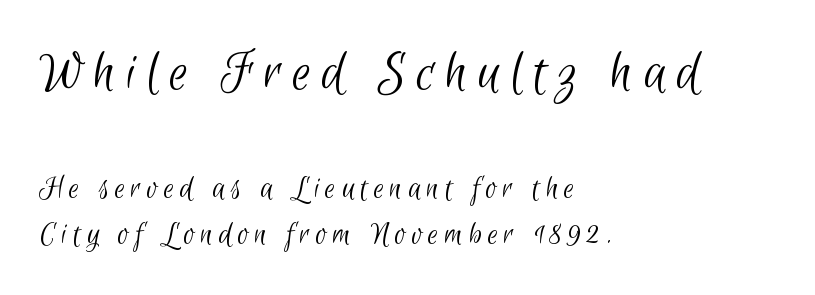
Q: Is the text bold? A: No.
Q: Is the typeface a serif or a sans-serif typeface? A: Sans-serif.
Q: Is the text underlined? A: No.
Q: How is the paragraph aligned? A: Left-aligned.
Q: Is the spacing between lines tight, normal or loose? A: Normal.
Q: Which block of text is set in a larger size, the first (top) or the second (bottom)? A: The first (top) one.
Q: Width (condensed, normal, or wide)? A: Condensed.
Q: Stroke contrast? A: Low.
Q: x-height? A: Small.
Q: Monospaced? A: No.
